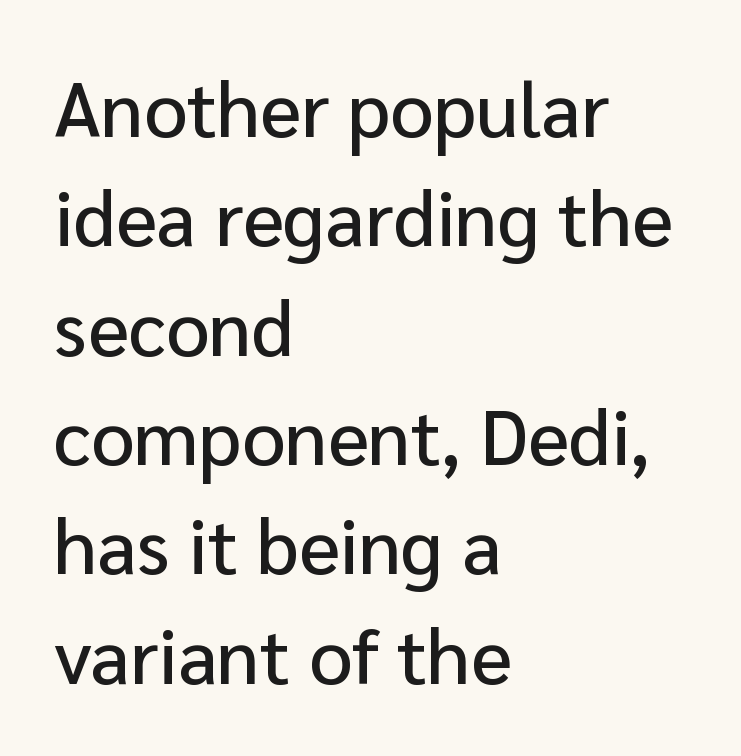
{"serif": "no", "italic": "no", "width": "normal", "stroke_contrast": "low", "x_height": "medium", "monospaced": "no", "underline": "no", "align": "left", "line_spacing": "normal", "line_spacing_ratio": 1.42, "letter_spacing": "normal", "letter_spacing_em": 0.0, "glyph_px": 77}
